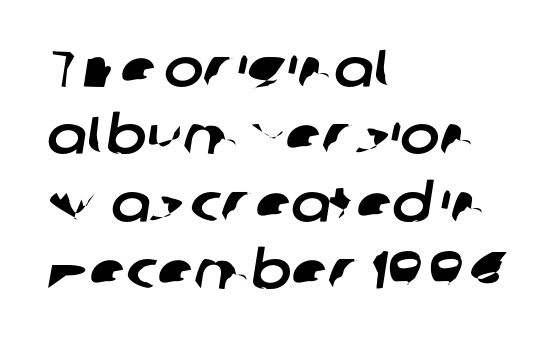
Q: Is the typeface a serif or a sans-serif typeface? A: Sans-serif.
Q: Is the text underlined? A: No.
Q: How is the paragraph aligned? A: Left-aligned.
Q: Is the spacing between letters normal or unusually wide? A: Normal.
Q: Is the spacing between lines tight, normal or loose? A: Normal.
Q: Width (condensed, normal, or wide)? A: Normal.
Q: Stroke contrast? A: Low.
Q: x-height? A: Medium.
Q: Monospaced? A: No.
